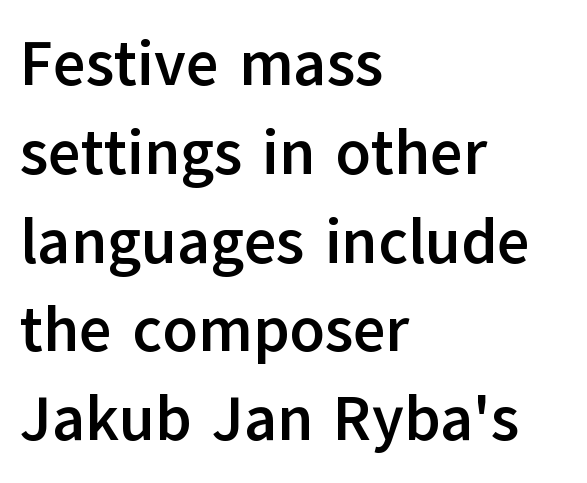
{"serif": "no", "italic": "no", "bold": "yes", "weight": "semibold", "width": "normal", "stroke_contrast": "low", "x_height": "medium", "monospaced": "no", "underline": "no", "align": "left", "line_spacing": "normal", "line_spacing_ratio": 1.41, "letter_spacing": "normal", "letter_spacing_em": 0.0, "glyph_px": 63}
